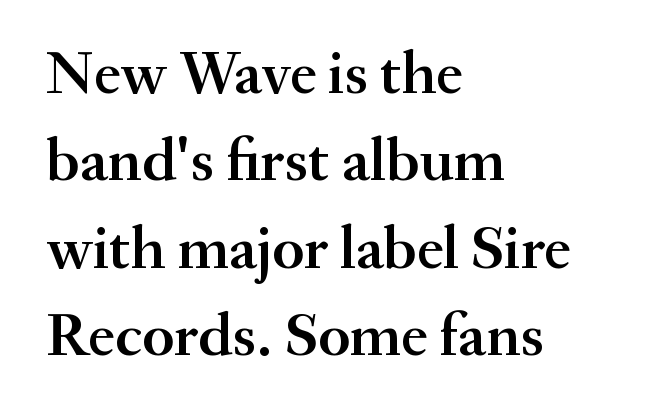
The text block is weighted toward the left margin, trailing off unevenly rightward. Letterform terminals end in serifs throughout the passage. Evenly set lines give the paragraph a standard silhouette. Clear beneath every line of the passage.
